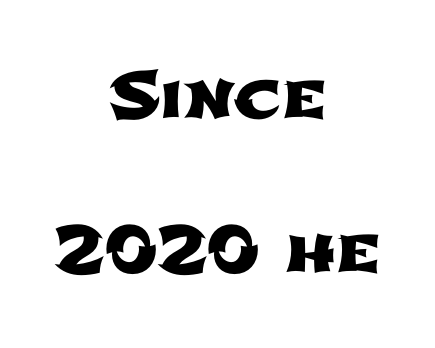
The image shows 63 px wide sans-serif type; set centered, loose line spacing (2.45x), normal letter spacing, not underlined; low stroke contrast and a medium x-height.
